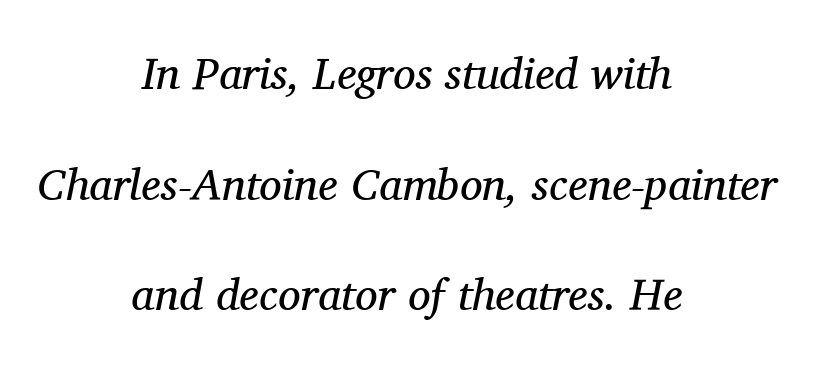
Both edges are ragged and mirror each other, which tells us the setting is centered. Compared with typical paragraphs, the rows here are farther apart. The gaps between neighbouring characters are ordinary and unremarkable. Yep, that's italic — everything's leaning.
